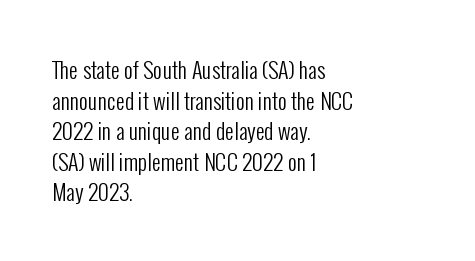
Here the glyphs are tracked normally, forming tight word shapes. This sample keeps an unexceptional amount of space between lines. Every character sits straight up, as roman type does. Each stroke keeps to a modest, everyday thickness or less. This rendering uses left alignment, leaving the right contour irregular. Descenders are the only things crossing below the line.
